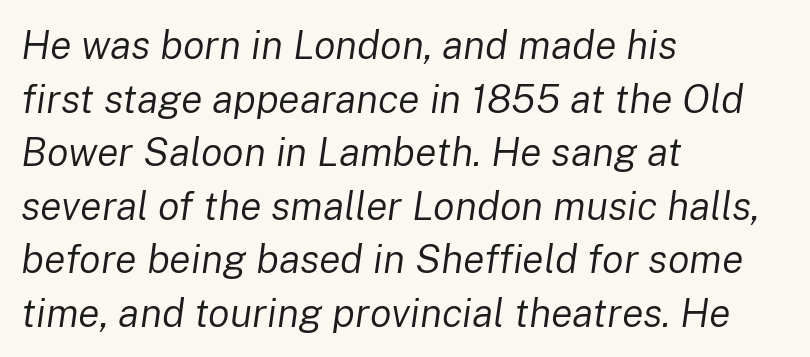
{"italic": "yes", "lean": "right", "slant_degrees": 8, "bold": "no", "weight": "regular", "width": "normal", "stroke_contrast": "low", "x_height": "medium", "monospaced": "no", "underline": "no", "align": "left", "line_spacing": "normal", "line_spacing_ratio": 1.34, "letter_spacing": "normal", "letter_spacing_em": 0.0, "glyph_px": 40}
